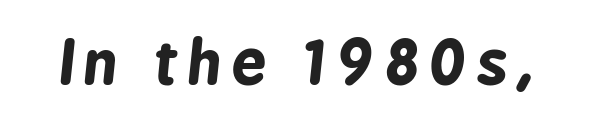
An italicized treatment has been applied to the whole sample. Check the space under the baseline: it is left empty. Varying glyph widths throughout — classic text-font behaviour. Thick stems and heavy bowls — unmistakably bold.
